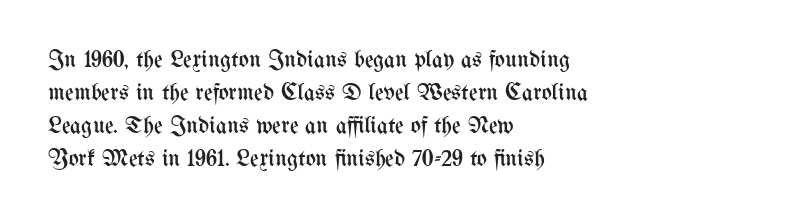
The image shows 24 px text type, upright; set left-aligned, normal line spacing (1.37x), normal letter spacing, not underlined.
